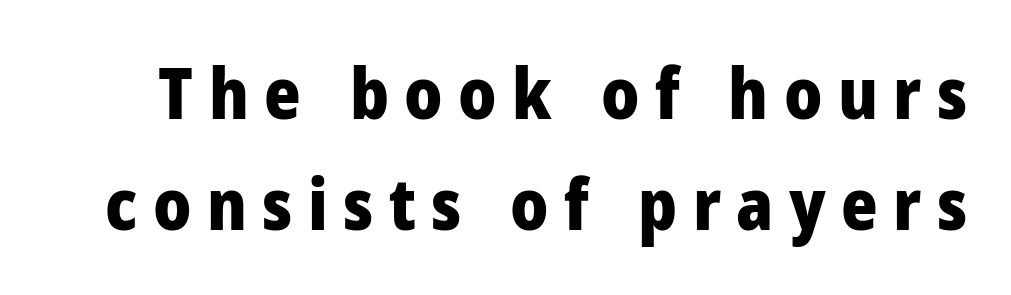
What stands out about the letter spacing? Its width — letters are far apart. Every stem runs plumb, perpendicular to the baseline. Typographic density is high because the face is bold. The face used here is a sans, in the tradition of grotesques and geometrics. Does the leading feel generous? No, just average.
